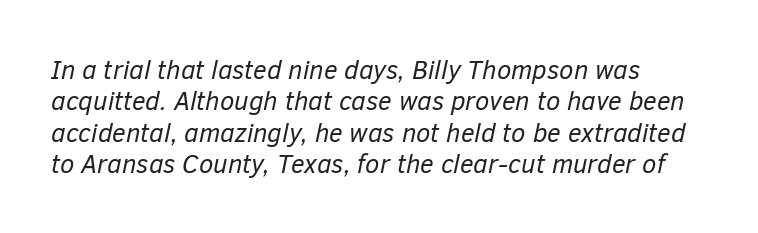
Stroke thickness stays within the range of a standard reading face or lighter. A clean baseline with only descenders dipping below it. The passage is arranged the way most books set body copy — flush left. Posture: slanted. The letterforms sit shoulder to shoulder at normal distance.
